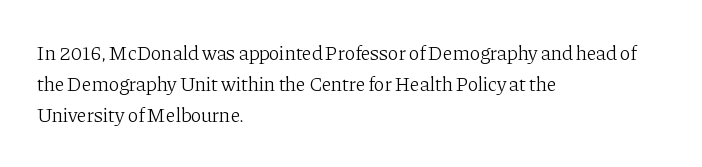
{"italic": "no", "bold": "no", "underline": "no", "align": "left", "line_spacing": "normal", "line_spacing_ratio": 1.56, "letter_spacing": "normal", "letter_spacing_em": 0.0, "glyph_px": 20}
